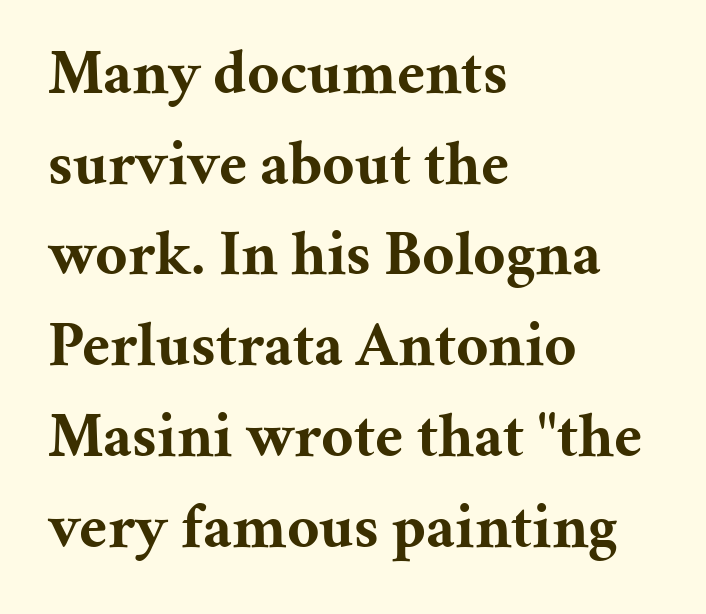
What's the leading like? Ordinary, nothing unusual. Are there feet on the stems? There are — it's a serif. The rendering anchors every line to the left-hand side. You could call the tracking neutral — neither tight nor loose. These lines were composed using upright roman letters. These words are printed bold, with thick strokes throughout.
